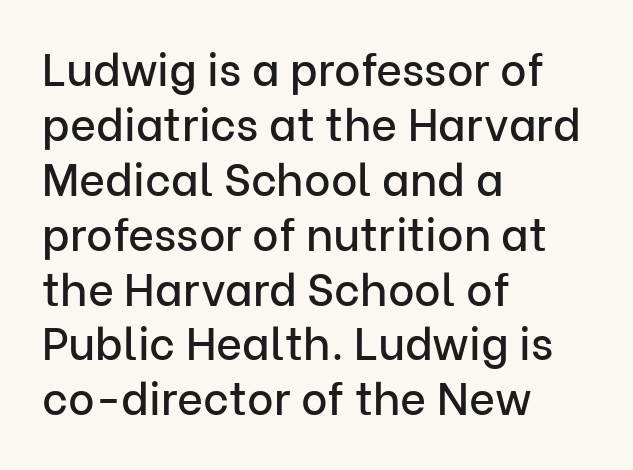
Any mark beneath the type? The region is blank. No italicization has been applied; the sample stays upright. Each letter's strokes conclude bluntly, with no projecting serifs. Glyph-to-glyph distance matches everyday printed text. The rag falls on the right side of this text block.
